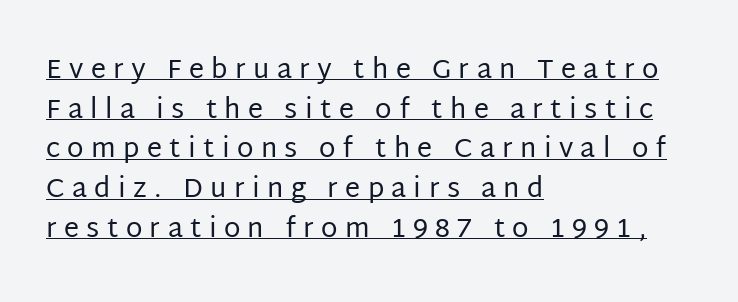
{"italic": "no", "bold": "no", "underline": "yes", "align": "left", "line_spacing": "normal", "line_spacing_ratio": 1.47, "letter_spacing": "wide", "letter_spacing_em": 0.27, "glyph_px": 27}
